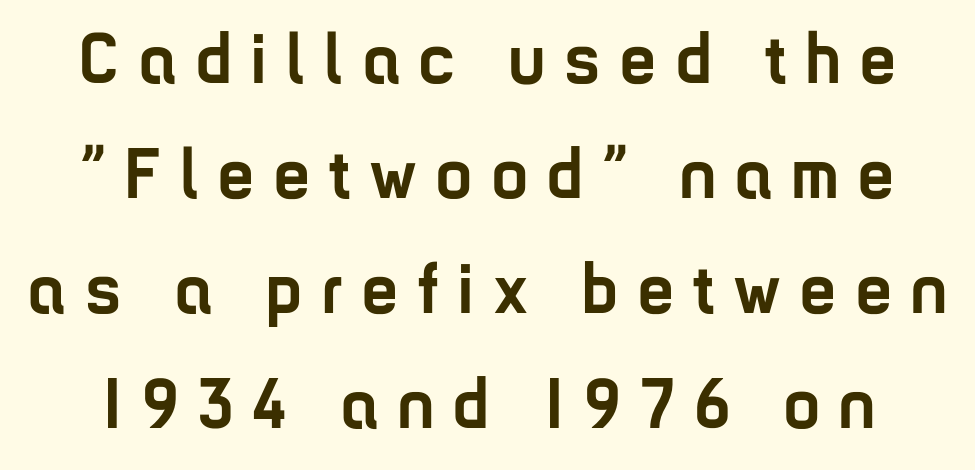
Q: Is the text bold? A: Yes.
Q: Is the text italic (slanted)? A: No, it is upright.
Q: Is the typeface a serif or a sans-serif typeface? A: Sans-serif.
Q: Is the text underlined? A: No.
Q: Is the spacing between letters normal or unusually wide? A: Unusually wide.
Q: Is the spacing between lines tight, normal or loose? A: Normal.
Q: Width (condensed, normal, or wide)? A: Condensed.
Q: Stroke contrast? A: Low.
Q: x-height? A: Medium.
Q: Monospaced? A: No.
